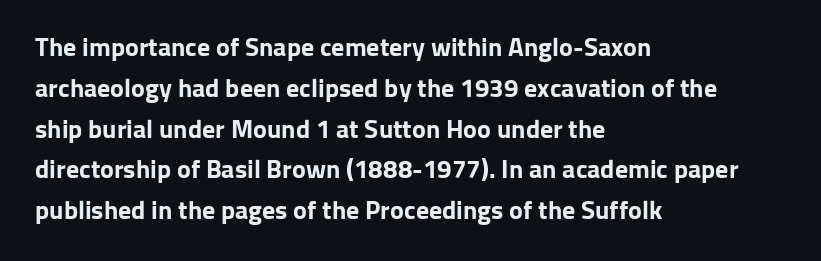
{"italic": "no", "bold": "yes", "underline": "no", "align": "left", "line_spacing": "normal", "line_spacing_ratio": 1.57, "letter_spacing": "normal", "letter_spacing_em": 0.0, "glyph_px": 26}
